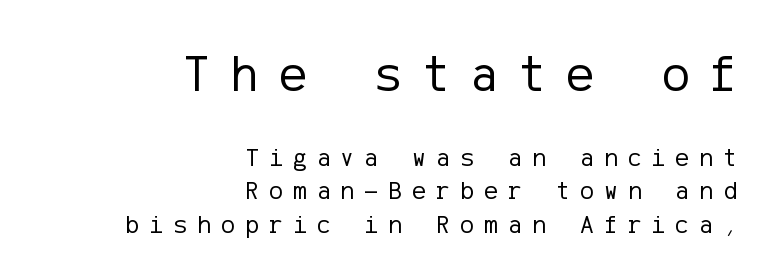
Q: Is the text bold? A: No.
Q: Is the text italic (slanted)? A: No, it is upright.
Q: Is the typeface a serif or a sans-serif typeface? A: Sans-serif.
Q: Is the text underlined? A: No.
Q: How is the paragraph aligned? A: Right-aligned.
Q: Is the spacing between letters normal or unusually wide? A: Unusually wide.
Q: Is the spacing between lines tight, normal or loose? A: Normal.
Q: Which block of text is set in a larger size, the first (top) or the second (bottom)? A: The first (top) one.
Q: Width (condensed, normal, or wide)? A: Normal.
Q: Stroke contrast? A: Low.
Q: x-height? A: Medium.
